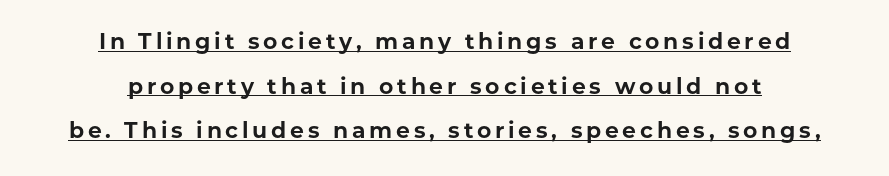
{"italic": "no", "bold": "yes", "underline": "yes", "align": "center", "line_spacing": "loose", "line_spacing_ratio": 2.03, "glyph_px": 22}
